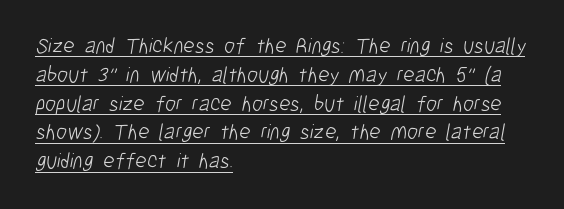
{"bold": "no", "underline": "yes", "align": "left", "line_spacing": "normal", "line_spacing_ratio": 1.31, "letter_spacing": "normal", "letter_spacing_em": 0.0, "glyph_px": 22}
